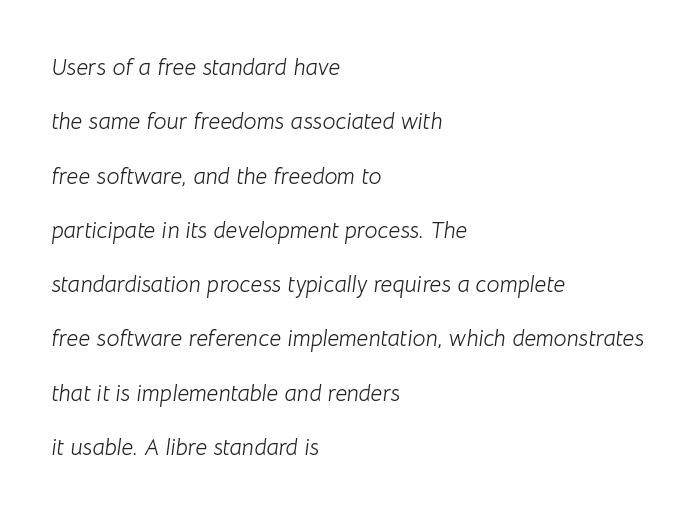
{"italic": "yes", "lean": "right", "slant_degrees": 8, "bold": "no", "underline": "no", "align": "left", "line_spacing": "loose", "line_spacing_ratio": 2.36, "letter_spacing": "normal", "letter_spacing_em": 0.0, "glyph_px": 23}
